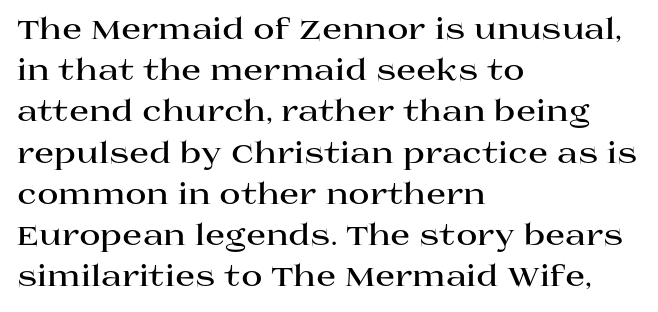
Words appear dense and cohesive because spacing is normal. Here the designer chose a conventional face with non-uniform glyph widths. The rendering anchors every line to the left-hand side. When letters stand straight like this, we call the style roman or upright. Yep, those are serifs on the letters.
